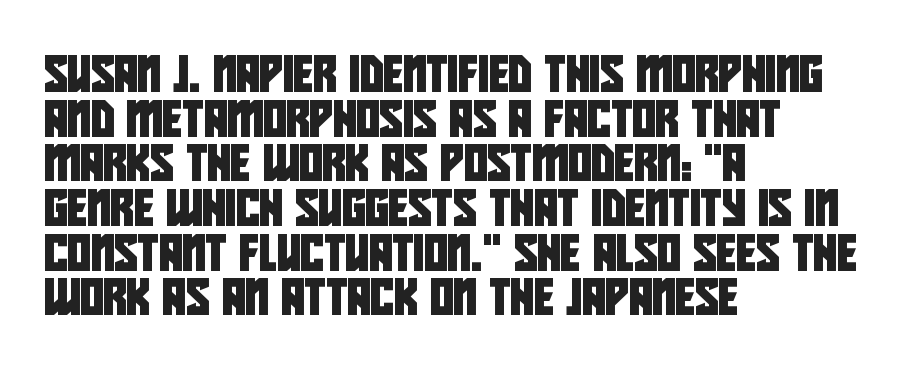
Q: Is the typeface a serif or a sans-serif typeface? A: Sans-serif.
Q: Is the text underlined? A: No.
Q: How is the paragraph aligned? A: Left-aligned.
Q: Is the spacing between letters normal or unusually wide? A: Normal.
Q: Width (condensed, normal, or wide)? A: Condensed.
Q: Stroke contrast? A: Low.
Q: x-height? A: Large.
Q: Monospaced? A: No.
